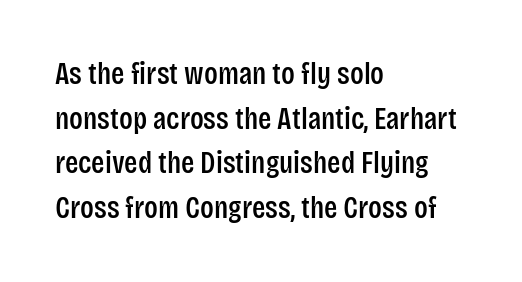
Q: Is the text italic (slanted)? A: No, it is upright.
Q: Is the typeface a serif or a sans-serif typeface? A: Sans-serif.
Q: Is the text underlined? A: No.
Q: How is the paragraph aligned? A: Left-aligned.
Q: Is the spacing between letters normal or unusually wide? A: Normal.
Q: Is the spacing between lines tight, normal or loose? A: Normal.
Q: Width (condensed, normal, or wide)? A: Condensed.
Q: Stroke contrast? A: Low.
Q: x-height? A: Large.
Q: Monospaced? A: No.
